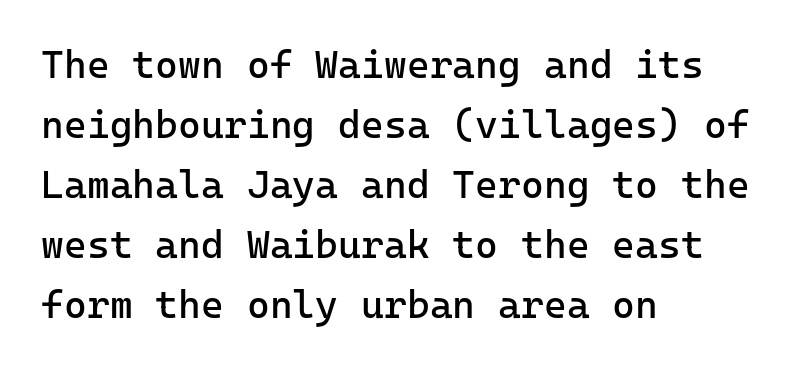
Rendered with straight, roman letterforms. Visually the block forms a straight wall on the left and a jagged coastline on the right. How are the letters spaced? Ordinarily, with no added tracking. Vertical spacing — default. Unlike a traditional serif, this face leaves its strokes unadorned.
